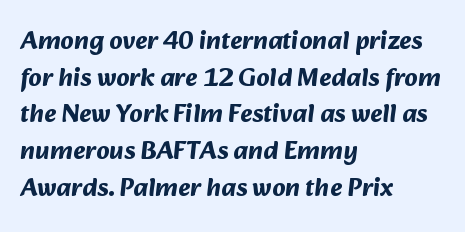
The image shows 26 px bold type; set left-aligned, normal line spacing (1.41x), normal letter spacing, not underlined.
